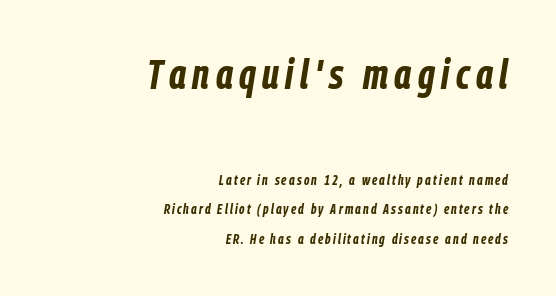
A bare baseline throughout the passage. Does the weight exceed regular? Yes, all the way to bold. All the whitespace from short lines collects on the left. This sample has the flowing, uneven cadence of proportional lettering. Large over small — that's the arrangement of the two blocks here. A great deal of white space separates one row of letters from the next.
